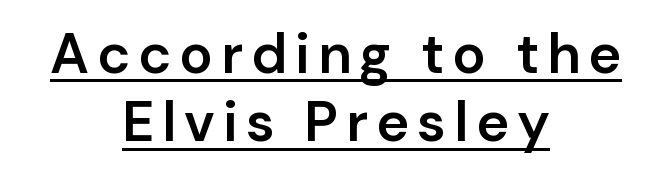
Q: Is the text bold? A: Semi-bold.
Q: Is the text italic (slanted)? A: No, it is upright.
Q: Is the typeface a serif or a sans-serif typeface? A: Sans-serif.
Q: Is the text underlined? A: Yes.
Q: How is the paragraph aligned? A: Centered.
Q: Width (condensed, normal, or wide)? A: Normal.
Q: Stroke contrast? A: Low.
Q: x-height? A: Medium.
Q: Monospaced? A: No.
